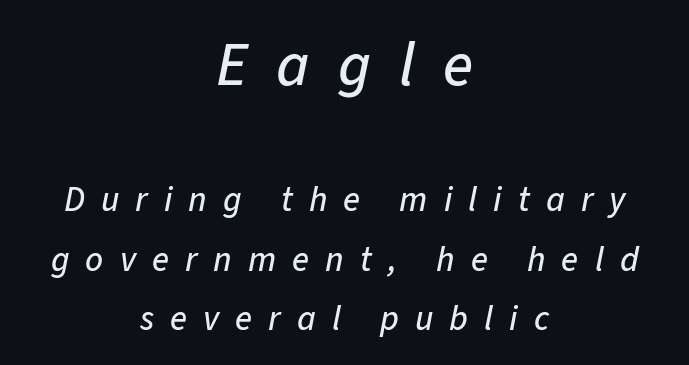
The image shows 62 px text type, italic (leaning right); set centered, normal line spacing (1.69x), unusually wide letter spacing (+0.46 em), not underlined; the first (top) block is 1.77x larger; low stroke contrast and a medium x-height.
